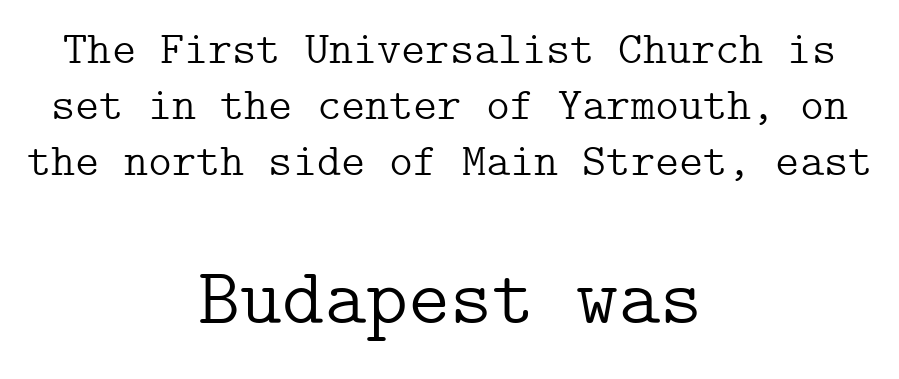
The image shows 80 px light serif type, upright; set centered, line spacing 1.22x, normal letter spacing, not underlined; the second (bottom) block is 1.74x larger; low stroke contrast and a medium x-height.
